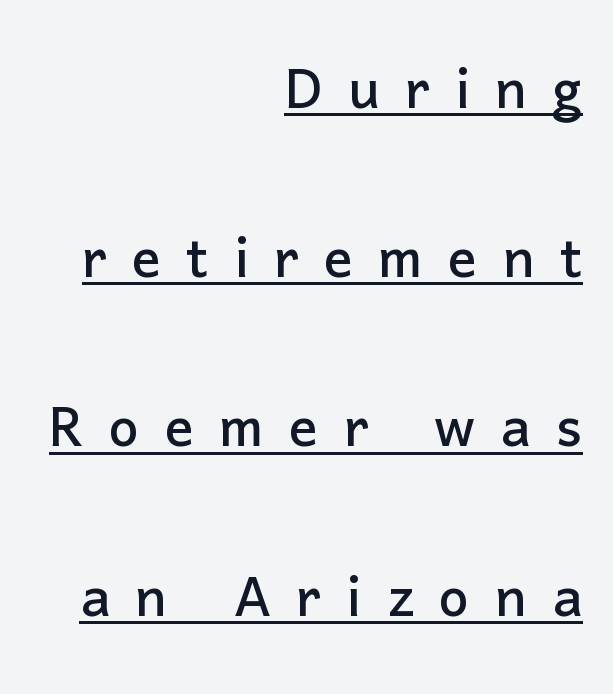
The image shows 72 px sans-serif type, upright; set right-aligned, loose line spacing (2.35x), unusually wide letter spacing (+0.35 em), underlined; low stroke contrast and a medium x-height.
